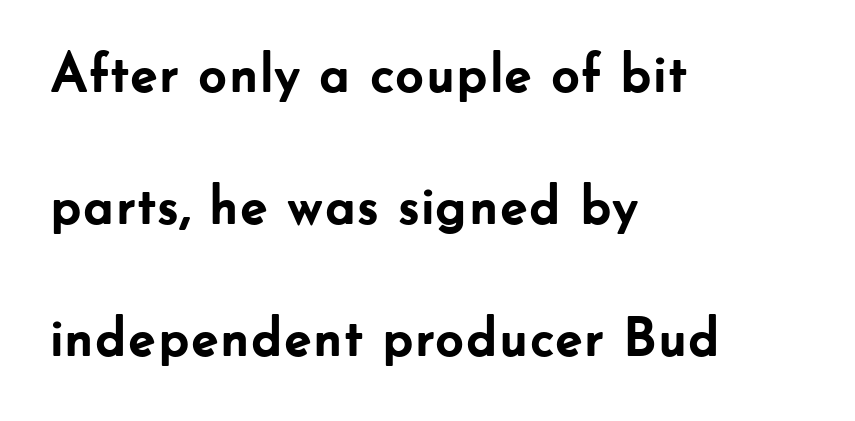
{"serif": "no", "italic": "no", "bold": "yes", "weight": "semibold", "width": "normal", "stroke_contrast": "low", "x_height": "small", "monospaced": "no", "underline": "no", "align": "left", "line_spacing": "loose", "line_spacing_ratio": 2.36, "letter_spacing": "normal", "letter_spacing_em": 0.0, "glyph_px": 56}
